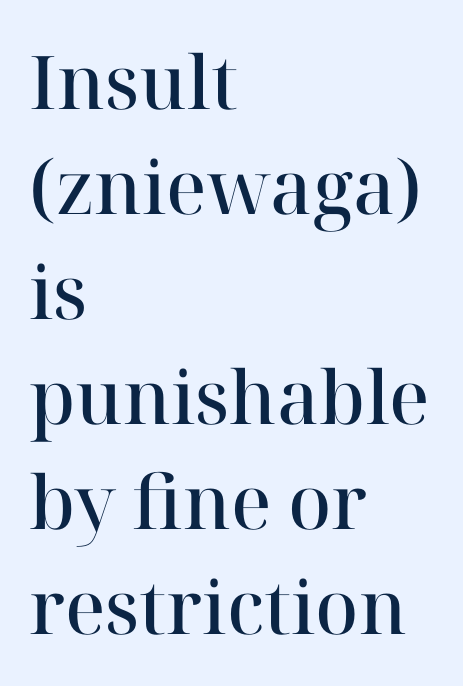
Every stem runs plumb, perpendicular to the baseline. The foot of each line stays bare and open. I'd call this a serif setting — the letters wear small feet. This sample is left-justified, so line endings fall wherever the words run out.
